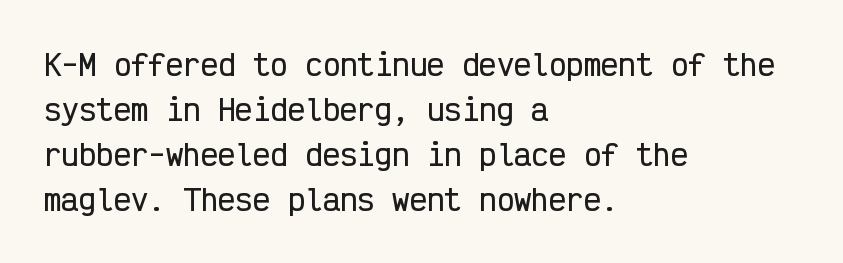
When letters stand straight like this, we call the style roman or upright. Leading matches the norm, producing a regular column. The passage shown is typed in a monospace face where columns stay perfectly aligned. Here the glyphs are tracked normally, forming tight word shapes. Note: no serifs on the glyphs. Nobody drew a line under any word here.
